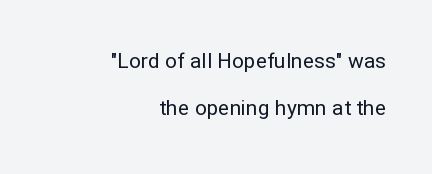
The image shows 21 px text type, upright; set right-aligned, loose line spacing (2.26x), normal letter spacing, not underlined.
